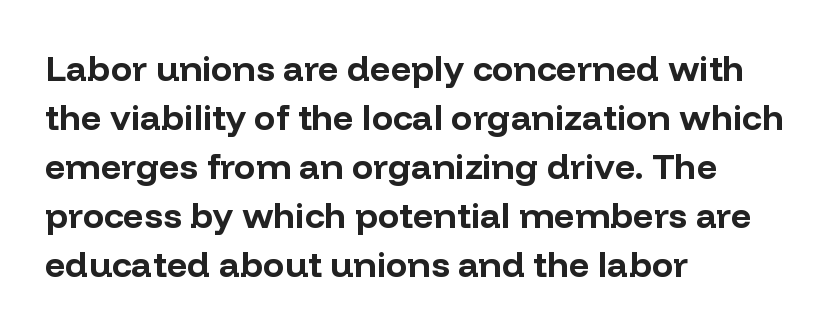
{"serif": "no", "italic": "no", "bold": "yes", "weight": "bold", "width": "normal", "stroke_contrast": "low", "x_height": "medium", "monospaced": "no", "underline": "no", "align": "left", "line_spacing": "normal", "line_spacing_ratio": 1.36, "letter_spacing": "normal", "letter_spacing_em": 0.0, "glyph_px": 36}
